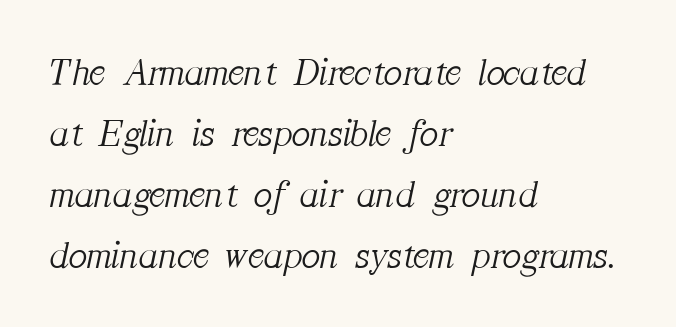
The paragraph shown leans on its left margin. Horizontal bands of white between lines are of average thickness. Letters rest on an invisible, unmarked baseline. Nothing heavy about these letters — not bold at all. Spacing verdict: proportional, widths tailored to each character. In terms of letterspacing, this is plain default setting.
